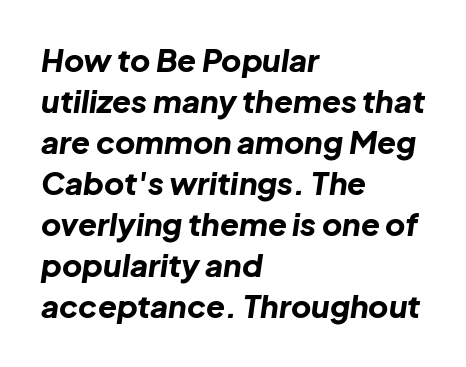
The image shows 31 px bold type, italic (leaning right); set left-aligned, normal line spacing (1.32x), normal letter spacing, not underlined; low stroke contrast and a medium x-height.
